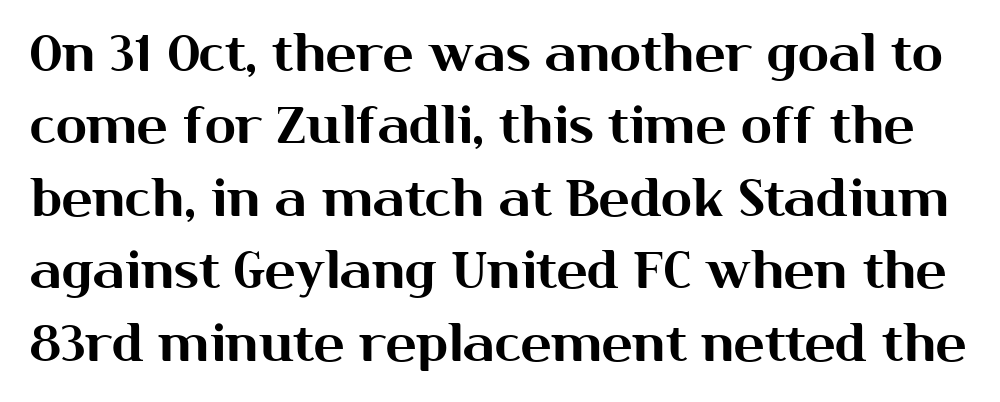
Each new line begins a customary step beneath the previous one. Spacing verdict: proportional, widths tailored to each character. Letters rest on an invisible, unmarked baseline. This sample uses an upright cut, with every glyph sitting square on the baseline.
